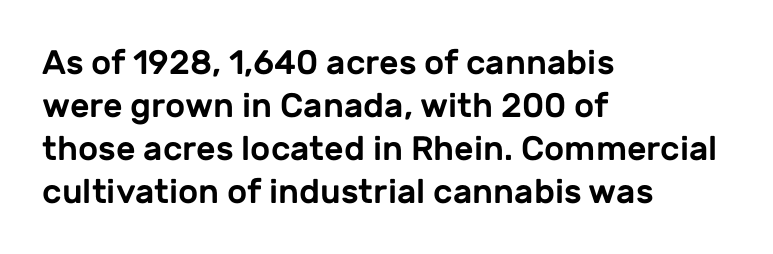
The image shows 34 px sans-serif type, upright; set left-aligned, normal line spacing (1.26x), normal letter spacing, not underlined; low stroke contrast and a medium x-height.
